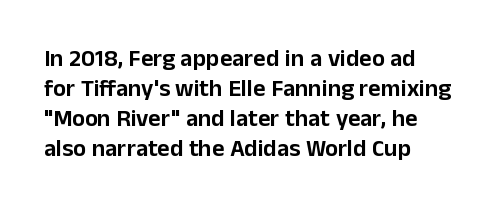
The image shows 24 px text type, upright; set left-aligned, normal line spacing (1.25x), normal letter spacing, not underlined.
